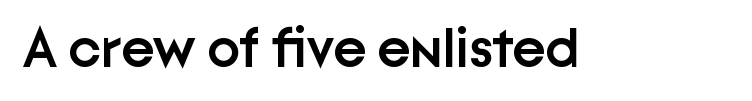
{"serif": "no", "italic": "no", "bold": "semi", "weight": "semibold", "width": "normal", "stroke_contrast": "low", "x_height": "medium", "monospaced": "no", "underline": "no", "letter_spacing": "normal", "letter_spacing_em": 0.0, "glyph_px": 56}
